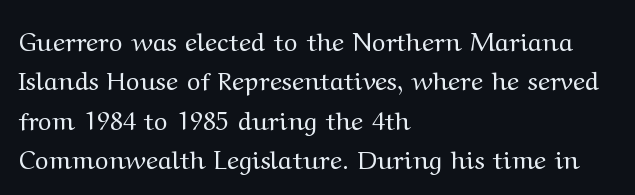
A typesetter would mark this as roman, not italic. Does the leading feel generous? No, just average. The typesetter chose a ragged-right arrangement here. The gaps between neighbouring characters are ordinary and unremarkable. Is this a heavy cut? Hardly; it is regular or lighter. The space directly below the letters is spotless.
